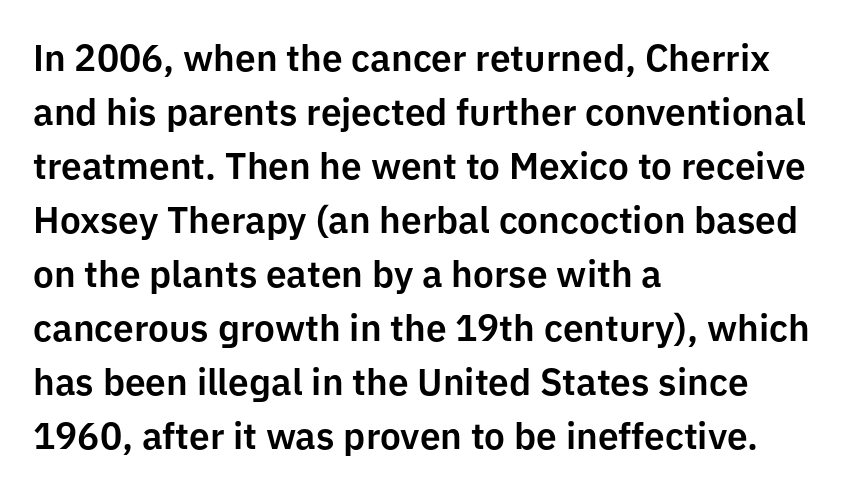
{"serif": "no", "italic": "no", "width": "normal", "stroke_contrast": "low", "x_height": "medium", "monospaced": "no", "underline": "no", "align": "left", "line_spacing": "normal", "line_spacing_ratio": 1.46, "letter_spacing": "normal", "letter_spacing_em": 0.0, "glyph_px": 37}
